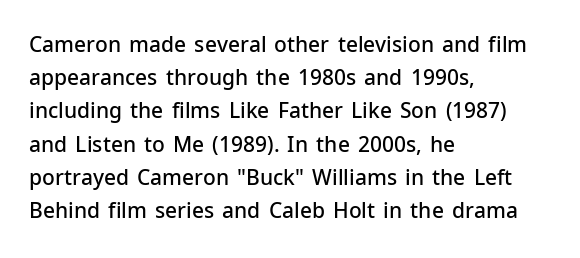
The image shows 21 px text type, upright; set left-aligned, normal line spacing (1.58x), normal letter spacing, not underlined.
